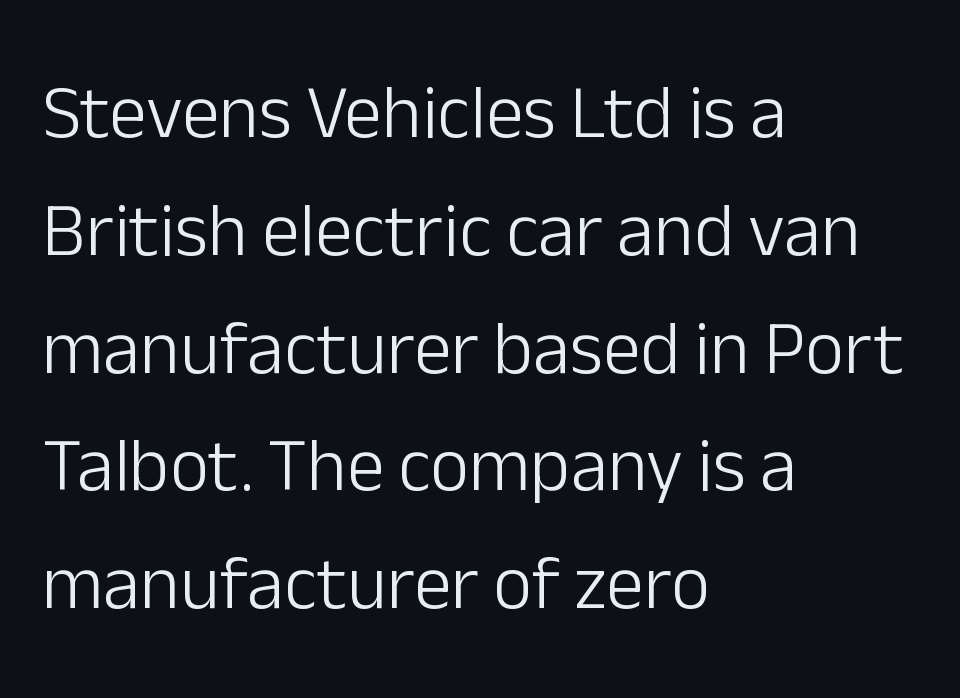
Q: Is the text bold? A: No.
Q: Is the text italic (slanted)? A: No, it is upright.
Q: Is the typeface a serif or a sans-serif typeface? A: Sans-serif.
Q: Is the text underlined? A: No.
Q: How is the paragraph aligned? A: Left-aligned.
Q: Is the spacing between letters normal or unusually wide? A: Normal.
Q: Is the spacing between lines tight, normal or loose? A: Normal.
Q: Width (condensed, normal, or wide)? A: Normal.
Q: Stroke contrast? A: Low.
Q: x-height? A: Medium.
Q: Monospaced? A: No.
